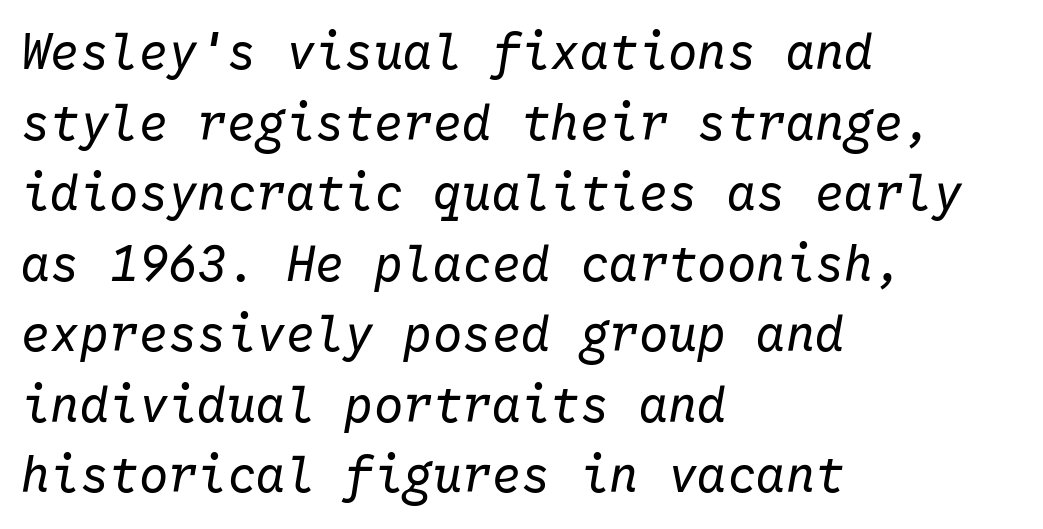
The glyphs are unaccompanied by any horizontal stroke below them. If you drew a ruler down the left edge, every line would touch it. There is no visible air inserted between adjacent glyphs. Bold? No — there's no thickening of the strokes. How would I describe the line gaps? Plain and ordinary. Italic: yes, the glyphs are oblique.
